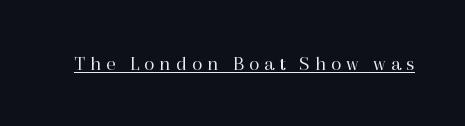
The image shows 21 px text type, upright; set unusually wide letter spacing (+0.24 em), underlined.
